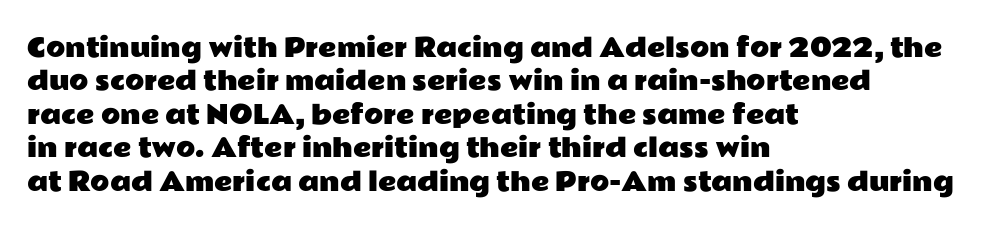
Q: Is the text italic (slanted)? A: No, it is upright.
Q: Is the text underlined? A: No.
Q: How is the paragraph aligned? A: Left-aligned.
Q: Is the spacing between letters normal or unusually wide? A: Normal.
Q: Is the spacing between lines tight, normal or loose? A: Normal.
